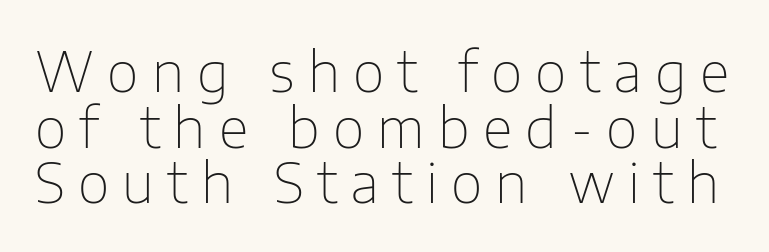
Q: Is the text bold? A: No.
Q: Is the text italic (slanted)? A: No, it is upright.
Q: Is the typeface a serif or a sans-serif typeface? A: Sans-serif.
Q: Is the text underlined? A: No.
Q: Is the spacing between letters normal or unusually wide? A: Unusually wide.
Q: Is the spacing between lines tight, normal or loose? A: Tight.
Q: Width (condensed, normal, or wide)? A: Normal.
Q: Stroke contrast? A: Low.
Q: x-height? A: Medium.
Q: Monospaced? A: No.
